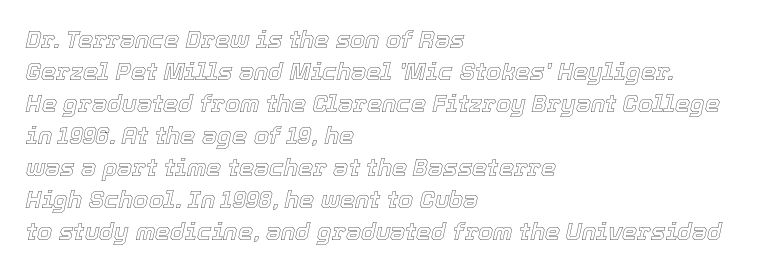
The lines in this sample share a left origin and differ only in where they stop. Slant detected: the letters are inclined. Unmarked baselines from the first word to the last. How would I describe the line gaps? Plain and ordinary.
